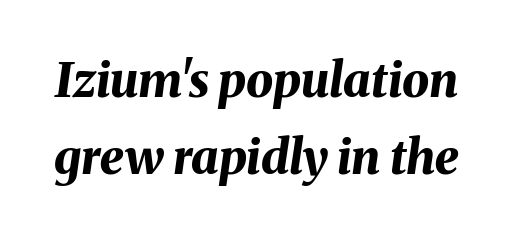
These lines are rendered in a variable-pitch font. One glance says typical: line gaps are just what's usual. The characters look thick and weighty, a clear bold. Inter-character spacing is left at the font's built-in metrics.
